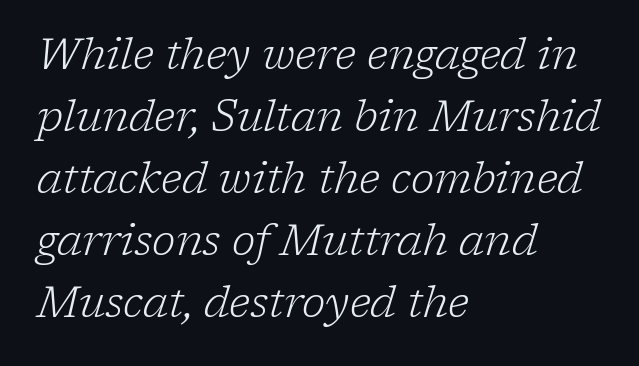
Q: Is the text bold? A: No.
Q: Is the text italic (slanted)? A: Yes, it leans right by about 17 degrees.
Q: Is the typeface a serif or a sans-serif typeface? A: Serif.
Q: Is the text underlined? A: No.
Q: How is the paragraph aligned? A: Left-aligned.
Q: Is the spacing between letters normal or unusually wide? A: Normal.
Q: Is the spacing between lines tight, normal or loose? A: Normal.
Q: Width (condensed, normal, or wide)? A: Normal.
Q: Stroke contrast? A: Low.
Q: x-height? A: Medium.
Q: Monospaced? A: No.
